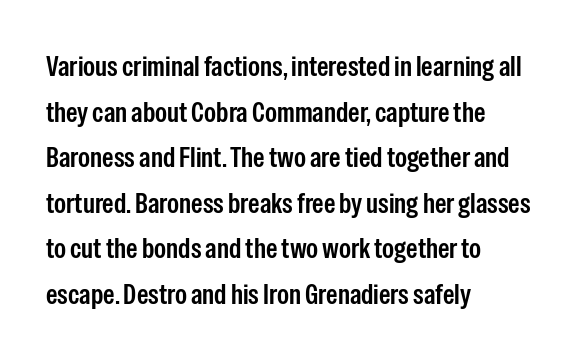
{"serif": "no", "italic": "no", "bold": "semi", "weight": "semibold", "width": "condensed", "stroke_contrast": "low", "x_height": "medium", "monospaced": "no", "underline": "no", "align": "left", "line_spacing": "normal", "line_spacing_ratio": 1.57, "letter_spacing": "normal", "letter_spacing_em": 0.0, "glyph_px": 29}
